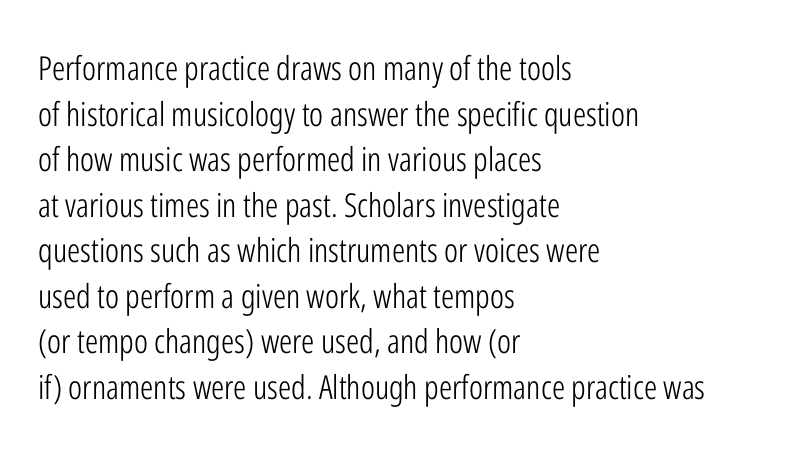
Q: Is the text bold? A: No.
Q: Is the text italic (slanted)? A: No, it is upright.
Q: Is the typeface a serif or a sans-serif typeface? A: Sans-serif.
Q: Is the text underlined? A: No.
Q: How is the paragraph aligned? A: Left-aligned.
Q: Is the spacing between letters normal or unusually wide? A: Normal.
Q: Is the spacing between lines tight, normal or loose? A: Normal.
Q: Width (condensed, normal, or wide)? A: Condensed.
Q: Stroke contrast? A: Low.
Q: x-height? A: Medium.
Q: Monospaced? A: No.
